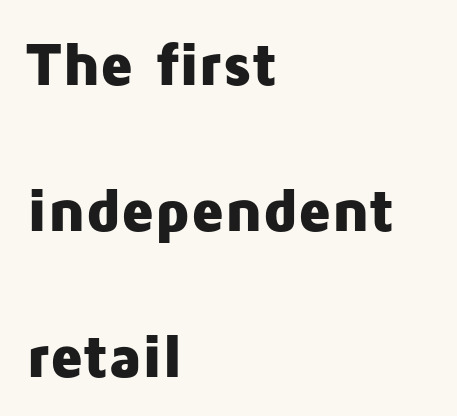
Q: Is the text bold? A: Yes.
Q: Is the text italic (slanted)? A: No, it is upright.
Q: Is the typeface a serif or a sans-serif typeface? A: Sans-serif.
Q: Is the text underlined? A: No.
Q: How is the paragraph aligned? A: Left-aligned.
Q: Is the spacing between letters normal or unusually wide? A: Normal.
Q: Is the spacing between lines tight, normal or loose? A: Loose.
Q: Width (condensed, normal, or wide)? A: Normal.
Q: Stroke contrast? A: Low.
Q: x-height? A: Medium.
Q: Monospaced? A: No.
